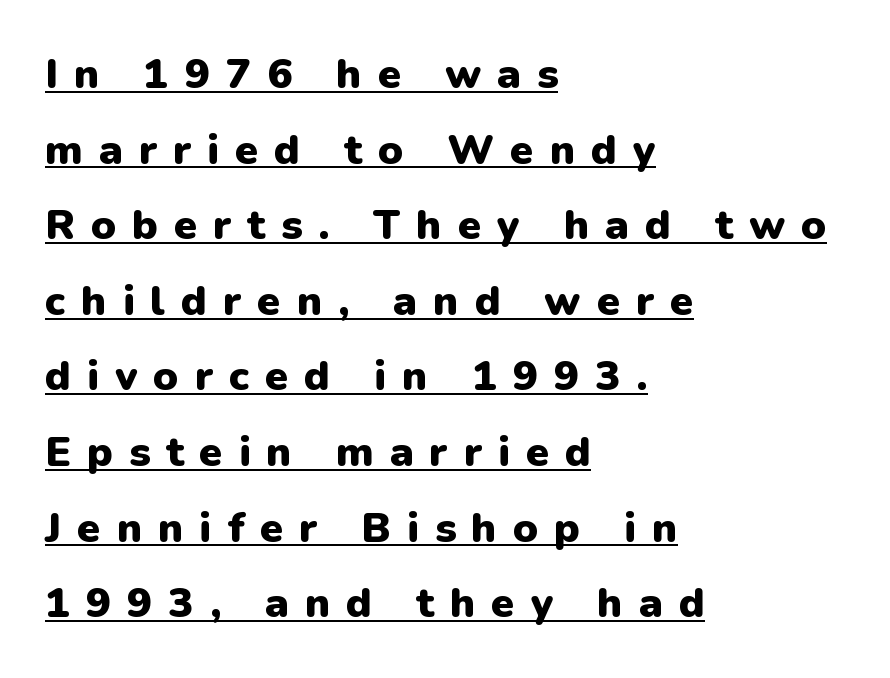
Think of a printed novel: that variable character pitch is what you see here. The type sits square on the baseline with zero lean. A student would call this left alignment; a typographer would say flush left, rag right. These lines have a slow, spaced-out rhythm from letter to letter. This is sans-serif lettering, the kind often seen on screens and signage.
